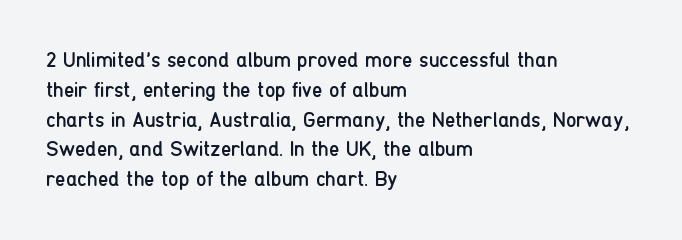
Quick note: interline space is typical. Nothing unusual about the tracking: characters are spaced as the font intends. Unmarked baselines from the first word to the last. No italicization has been applied; the sample stays upright.
